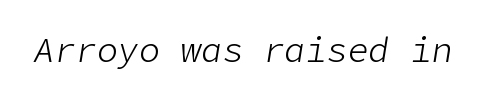
Q: Is the text bold? A: No.
Q: Is the text italic (slanted)? A: Yes, it leans right by about 9 degrees.
Q: Is the text underlined? A: No.
Q: Is the spacing between letters normal or unusually wide? A: Normal.
Q: Width (condensed, normal, or wide)? A: Normal.
Q: Stroke contrast? A: Low.
Q: x-height? A: Medium.
